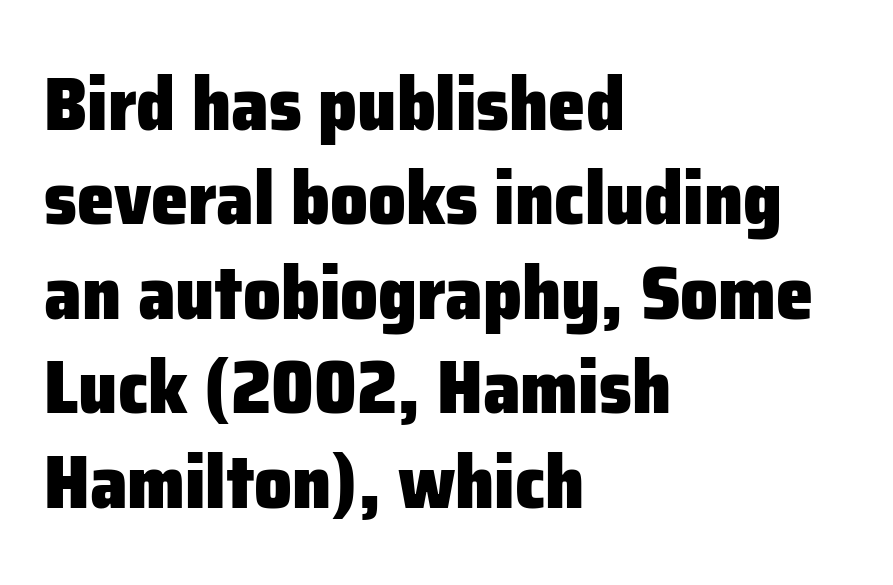
The image shows 75 px heavy sans-serif type, upright; set left-aligned, normal line spacing (1.26x), normal letter spacing, not underlined; low stroke contrast and a medium x-height.
